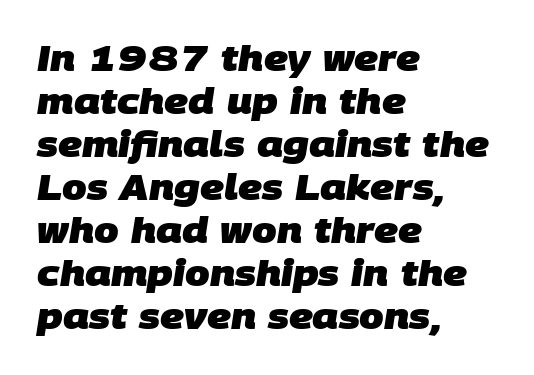
{"serif": "no", "bold": "yes", "weight": "heavy", "width": "normal", "stroke_contrast": "low", "x_height": "large", "monospaced": "no", "underline": "no", "align": "left", "line_spacing_ratio": 1.23, "letter_spacing": "normal", "letter_spacing_em": 0.0, "glyph_px": 35}
